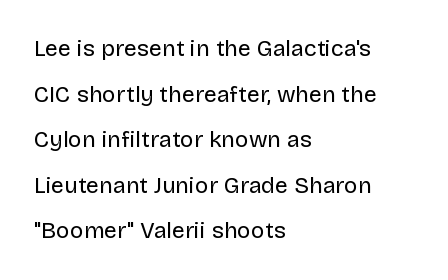
The image shows 23 px text type, upright; set left-aligned, loose line spacing (1.98x), normal letter spacing, not underlined.
